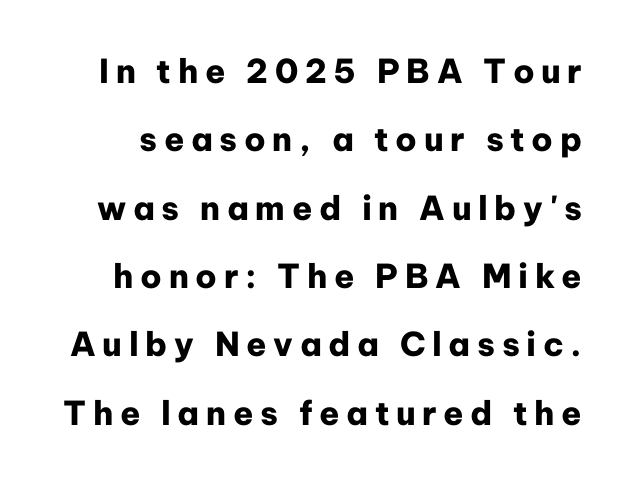
The space directly below the letters is spotless. Whoever set this chose breathing room over compactness in the vertical rhythm. The tracking reads as deliberately expanded to a designer's eye. Weight check: bold — yes, fully.
